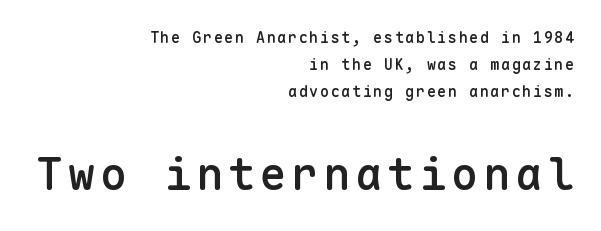
{"serif": "no", "italic": "no", "bold": "semi", "weight": "semibold", "width": "normal", "stroke_contrast": "low", "x_height": "medium", "monospaced": "yes", "underline": "no", "align": "right", "line_spacing_ratio": 1.79, "larger_block": "second", "size_ratio": 3.0, "glyph_px": 45}
